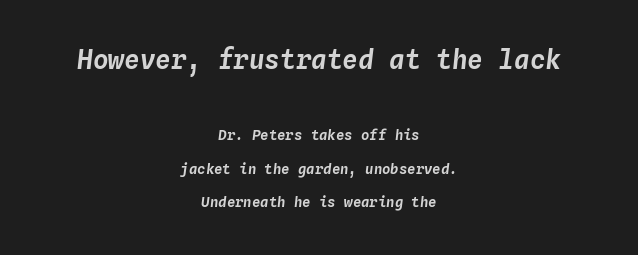
This layout puts the oversized block above and the modest block below. Caption: standard tracking, unaltered. Posture: slanted. Line spacing here is loose. The zone under the glyphs is completely vacant. Horizontal alignment here is central, giving a formal, balanced look.
